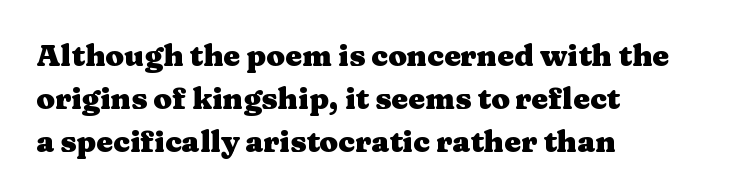
The image shows 30 px heavy, wide serif type, upright; set left-aligned, normal line spacing (1.43x), normal letter spacing, not underlined; medium stroke contrast and a medium x-height.
